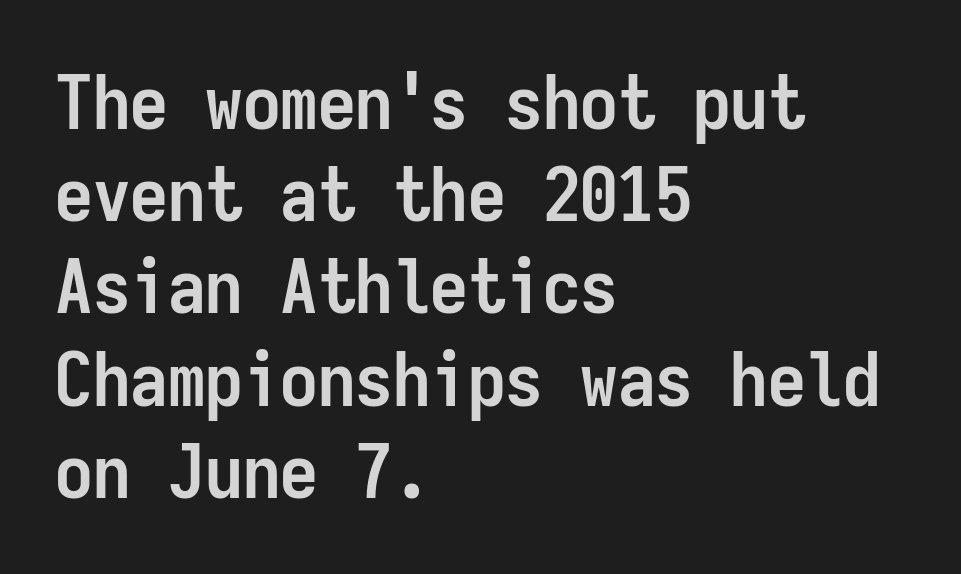
You can tell it's not italic because the verticals are truly vertical. Nothing sits at the stroke ends, so this counts as sans-serif. Inter-character spacing is left at the font's built-in metrics. The rendering uses typewriter-style spacing with identical character cells.
